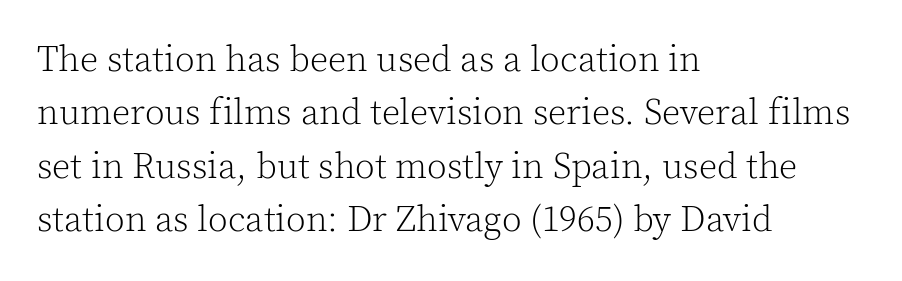
Clear beneath every line of the passage. The typeface has the unassuming heft of standard copy or less. The rendering shows small feet on the letterforms — a serif design. Each word holds together tightly as a unit, with standard inter-letter gaps. Alignment: flush left. This sample has the flowing, uneven cadence of proportional lettering.
